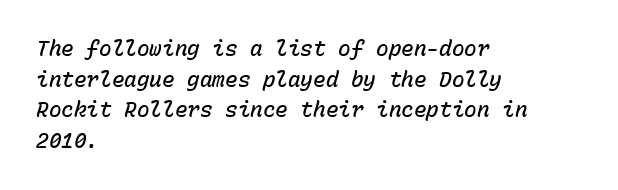
{"italic": "yes", "lean": "right", "slant_degrees": 15, "bold": "semi", "underline": "no", "align": "left", "line_spacing": "normal", "line_spacing_ratio": 1.46, "letter_spacing": "normal", "letter_spacing_em": 0.0, "glyph_px": 21}
